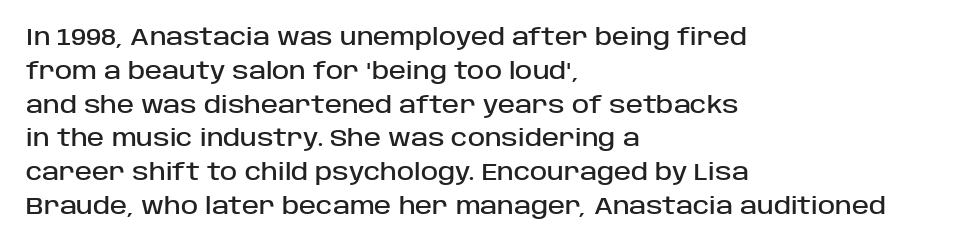
{"italic": "no", "underline": "no", "align": "left", "line_spacing": "normal", "line_spacing_ratio": 1.47, "letter_spacing": "normal", "letter_spacing_em": 0.0, "glyph_px": 23}
